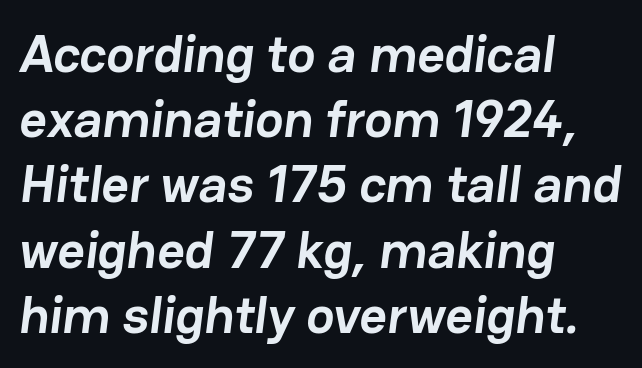
{"serif": "no", "bold": "yes", "weight": "semibold", "width": "normal", "stroke_contrast": "low", "x_height": "medium", "monospaced": "no", "underline": "no", "align": "left", "line_spacing_ratio": 1.23, "letter_spacing": "normal", "letter_spacing_em": 0.0, "glyph_px": 53}
